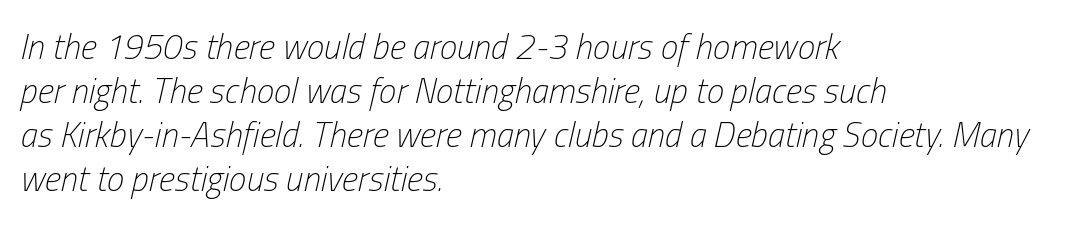
Q: Is the text bold? A: No.
Q: Is the text italic (slanted)? A: Yes, it leans right by about 13 degrees.
Q: Is the text underlined? A: No.
Q: How is the paragraph aligned? A: Left-aligned.
Q: Is the spacing between letters normal or unusually wide? A: Normal.
Q: Is the spacing between lines tight, normal or loose? A: Normal.
Q: Width (condensed, normal, or wide)? A: Condensed.
Q: Stroke contrast? A: Low.
Q: x-height? A: Medium.
Q: Monospaced? A: No.
